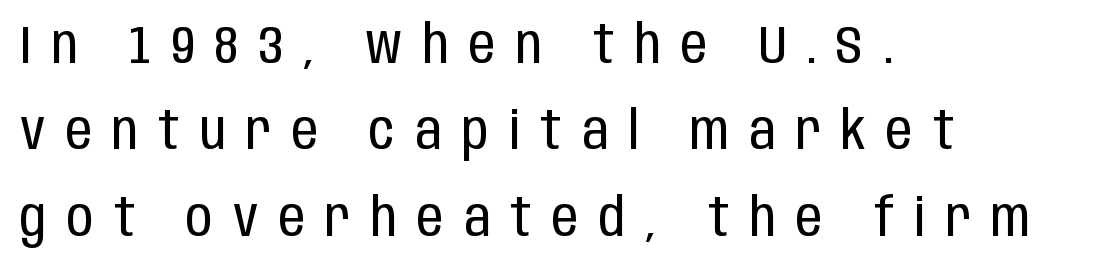
{"serif": "no", "italic": "no", "bold": "no", "weight": "regular", "width": "condensed", "stroke_contrast": "low", "x_height": "large", "monospaced": "no", "underline": "no", "align": "left", "line_spacing": "normal", "line_spacing_ratio": 1.63, "letter_spacing": "wide", "letter_spacing_em": 0.38, "glyph_px": 53}
